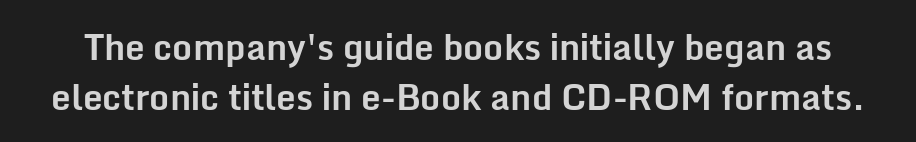
Q: Is the text bold? A: Yes.
Q: Is the text italic (slanted)? A: No, it is upright.
Q: Is the typeface a serif or a sans-serif typeface? A: Sans-serif.
Q: Is the text underlined? A: No.
Q: Is the spacing between letters normal or unusually wide? A: Normal.
Q: Is the spacing between lines tight, normal or loose? A: Normal.
Q: Width (condensed, normal, or wide)? A: Normal.
Q: Stroke contrast? A: Low.
Q: x-height? A: Medium.
Q: Monospaced? A: No.
